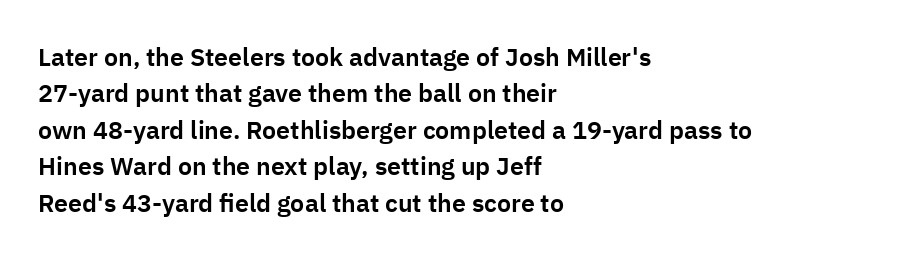
The image shows 25 px text type, upright; set left-aligned, normal line spacing (1.46x), normal letter spacing, not underlined.
